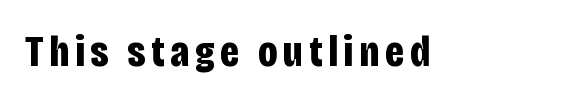
The image shows 44 px bold, condensed sans-serif type, upright; set not underlined; low stroke contrast and a large x-height.
